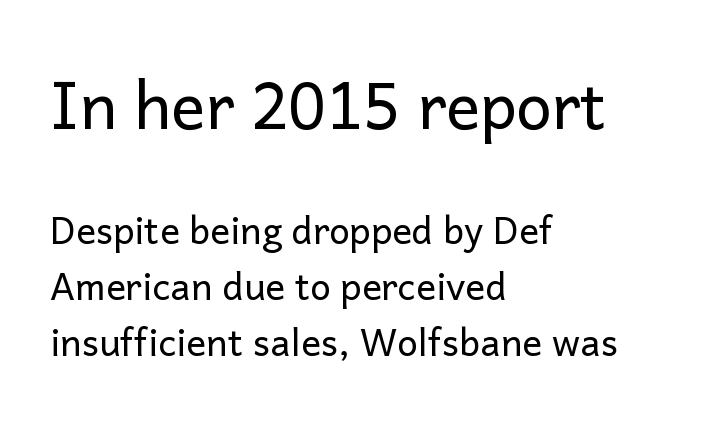
{"serif": "no", "italic": "no", "bold": "no", "weight": "regular", "width": "normal", "stroke_contrast": "low", "x_height": "medium", "monospaced": "no", "underline": "no", "align": "left", "line_spacing": "normal", "line_spacing_ratio": 1.51, "letter_spacing": "normal", "letter_spacing_em": 0.0, "larger_block": "first", "size_ratio": 1.73, "glyph_px": 64}
